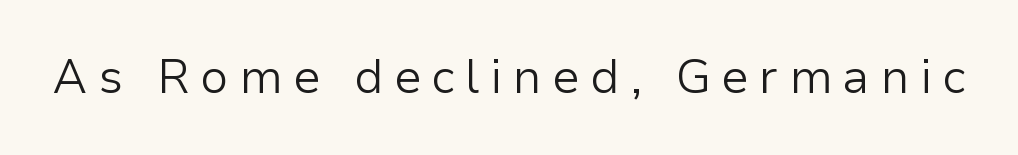
{"serif": "no", "italic": "no", "bold": "no", "weight": "light", "width": "normal", "stroke_contrast": "low", "x_height": "medium", "monospaced": "no", "underline": "no", "letter_spacing": "wide", "letter_spacing_em": 0.22, "glyph_px": 47}
